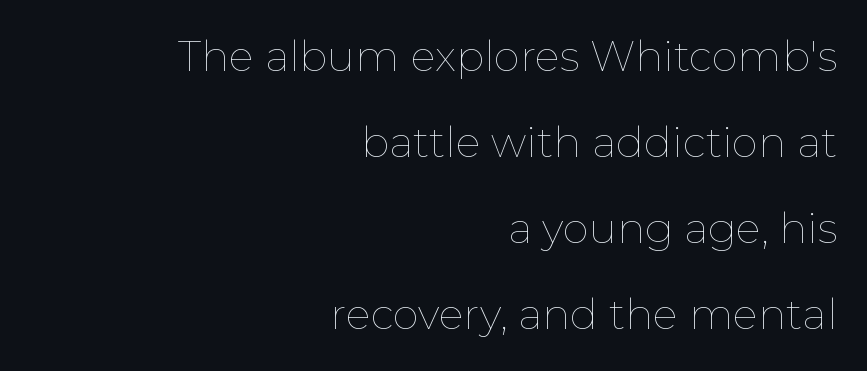
{"italic": "no", "bold": "no", "weight": "thin", "width": "normal", "stroke_contrast": "low", "x_height": "medium", "monospaced": "no", "underline": "no", "align": "right", "line_spacing": "loose", "line_spacing_ratio": 2.05, "letter_spacing": "normal", "letter_spacing_em": 0.0, "glyph_px": 42}
